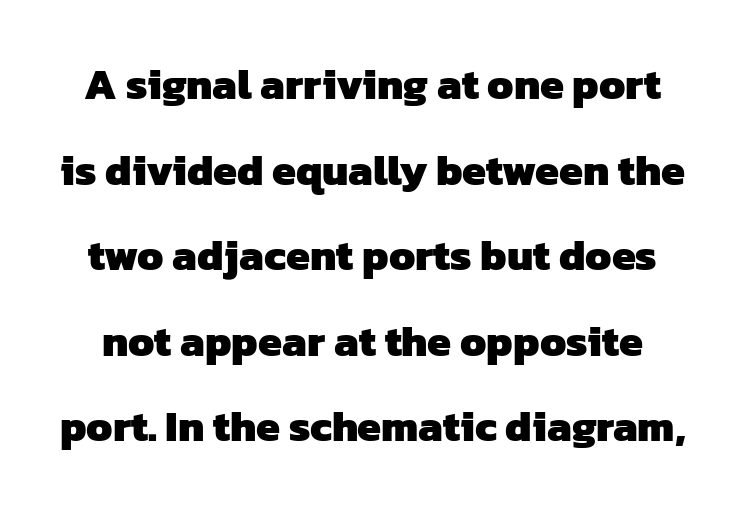
The image shows 43 px heavy sans-serif type; set loose line spacing (1.99x), normal letter spacing, not underlined; low stroke contrast and a medium x-height.
